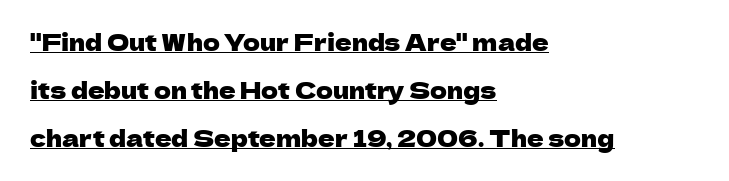
The image shows 23 px text type, upright; set left-aligned, loose line spacing (2.09x), normal letter spacing, underlined.
